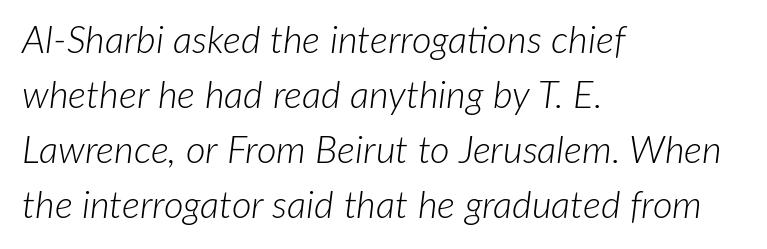
The image shows 38 px light type, italic (leaning right); set left-aligned, normal line spacing (1.45x), normal letter spacing, not underlined; low stroke contrast and a medium x-height.
